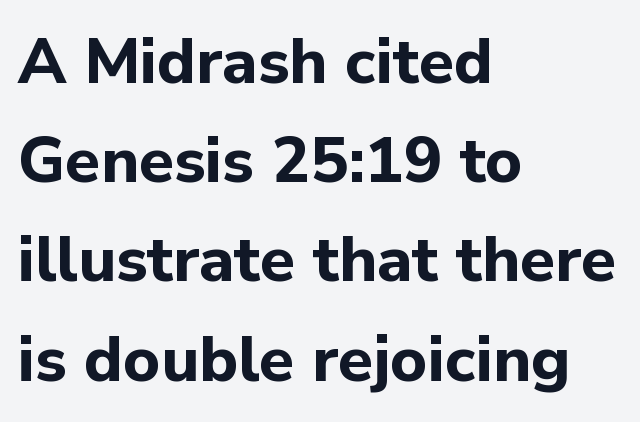
Q: Is the text bold? A: Yes.
Q: Is the text italic (slanted)? A: No, it is upright.
Q: Is the typeface a serif or a sans-serif typeface? A: Sans-serif.
Q: Is the text underlined? A: No.
Q: How is the paragraph aligned? A: Left-aligned.
Q: Is the spacing between letters normal or unusually wide? A: Normal.
Q: Is the spacing between lines tight, normal or loose? A: Normal.
Q: Width (condensed, normal, or wide)? A: Normal.
Q: Stroke contrast? A: Low.
Q: x-height? A: Medium.
Q: Monospaced? A: No.
